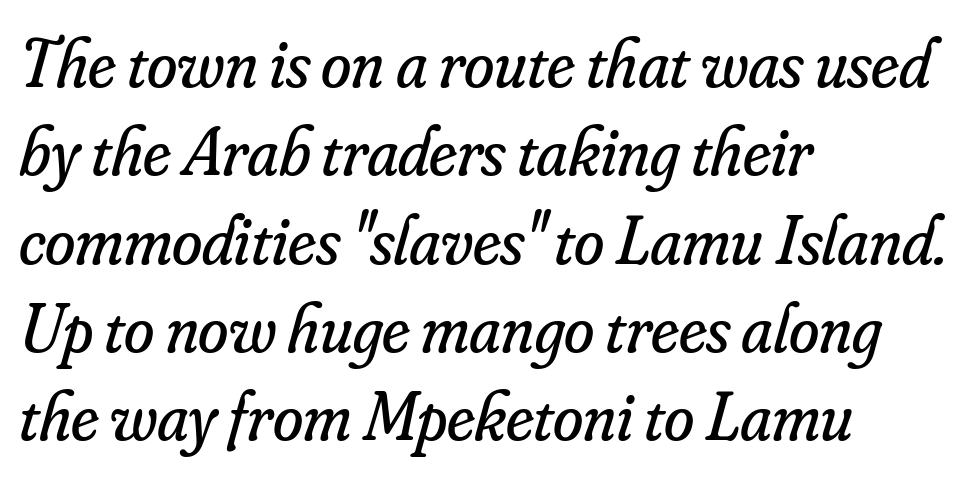
Is this a heavy cut? Hardly; it is regular or lighter. The rag falls on the right side of this text block. Has an underline been added? It has not. Every character sits at an angle, as italics do. Letter spacing: default. This sample has the flowing, uneven cadence of proportional lettering.
